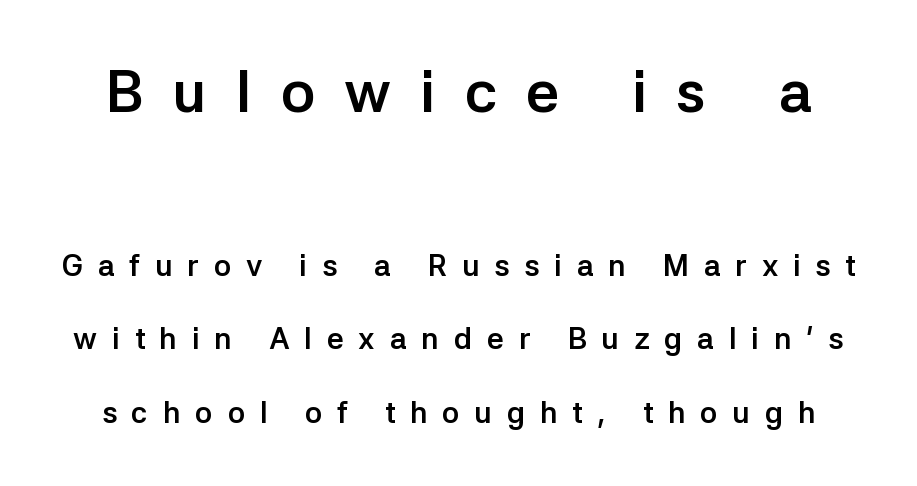
Q: Is the text bold? A: Yes.
Q: Is the text italic (slanted)? A: No, it is upright.
Q: Is the typeface a serif or a sans-serif typeface? A: Sans-serif.
Q: Is the text underlined? A: No.
Q: Is the spacing between letters normal or unusually wide? A: Unusually wide.
Q: Is the spacing between lines tight, normal or loose? A: Loose.
Q: Which block of text is set in a larger size, the first (top) or the second (bottom)? A: The first (top) one.
Q: Width (condensed, normal, or wide)? A: Normal.
Q: Stroke contrast? A: Low.
Q: x-height? A: Medium.
Q: Monospaced? A: No.
